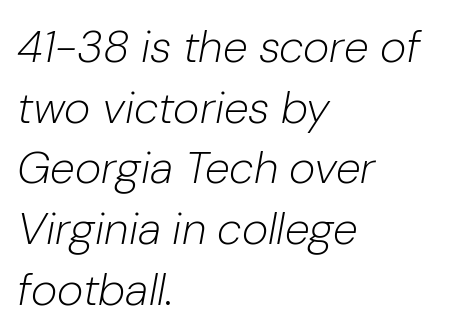
The image shows 45 px light type, italic (leaning right); set left-aligned, normal line spacing (1.35x), normal letter spacing, not underlined; low stroke contrast and a medium x-height.
